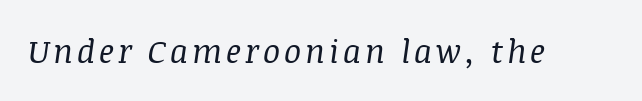
The image shows 32 px regular-weight serif type, italic (leaning right); set not underlined; medium stroke contrast and a large x-height.
